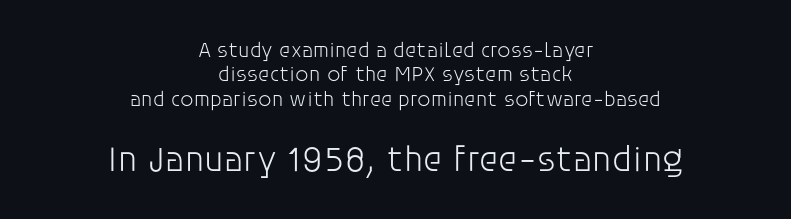
The image shows 36 px light sans-serif type, upright; set centered, line spacing 1.16x, normal letter spacing, not underlined; the second (bottom) block is 1.71x larger; low stroke contrast and a large x-height.
